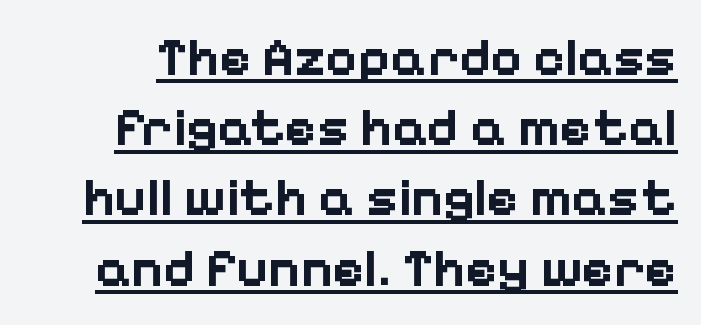
Q: Is the text bold? A: Yes.
Q: Is the text italic (slanted)? A: No, it is upright.
Q: Is the typeface a serif or a sans-serif typeface? A: Sans-serif.
Q: Is the text underlined? A: Yes.
Q: Is the spacing between letters normal or unusually wide? A: Normal.
Q: Is the spacing between lines tight, normal or loose? A: Normal.
Q: Width (condensed, normal, or wide)? A: Normal.
Q: Stroke contrast? A: Low.
Q: x-height? A: Medium.
Q: Monospaced? A: No.
